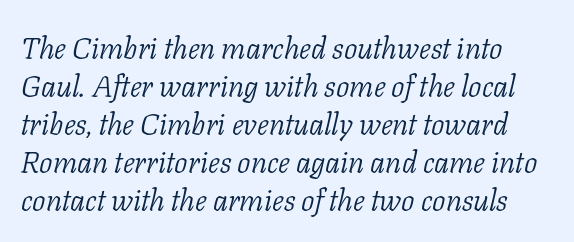
Q: Is the text bold? A: No.
Q: Is the text italic (slanted)? A: Yes, it leans right by about 11 degrees.
Q: Is the typeface a serif or a sans-serif typeface? A: Serif.
Q: Is the text underlined? A: No.
Q: Is the spacing between letters normal or unusually wide? A: Normal.
Q: Is the spacing between lines tight, normal or loose? A: Normal.
Q: Width (condensed, normal, or wide)? A: Normal.
Q: Stroke contrast? A: Low.
Q: x-height? A: Medium.
Q: Monospaced? A: No.
